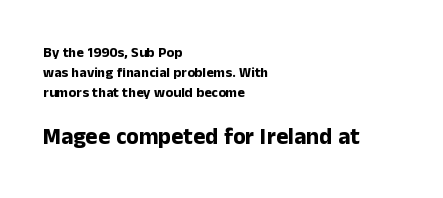
Vertical spacing — default. Clear beneath every line of the passage. Caption: multi-line text, flush left, ragged right. Spacing between characters is what you'd get straight out of the box.
